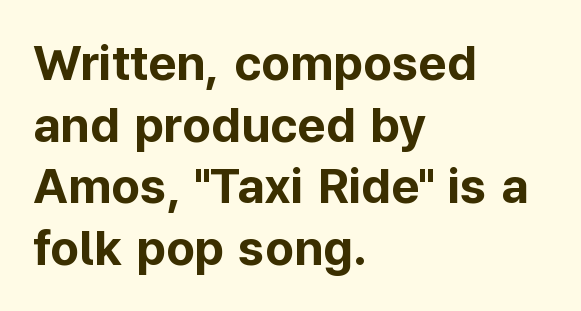
Typeset ragged right — the left edge is the straight one. Letter spacing: default. Reading down the column, the eye jumps a familiar distance to each next line. Note the varied advance widths — an 'i' is clearly narrower than an 'm'.
